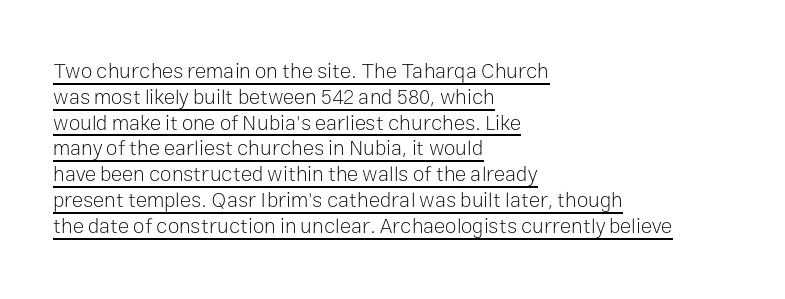
{"italic": "no", "bold": "no", "underline": "yes", "align": "left", "line_spacing_ratio": 1.23, "letter_spacing": "normal", "letter_spacing_em": 0.0, "glyph_px": 21}
